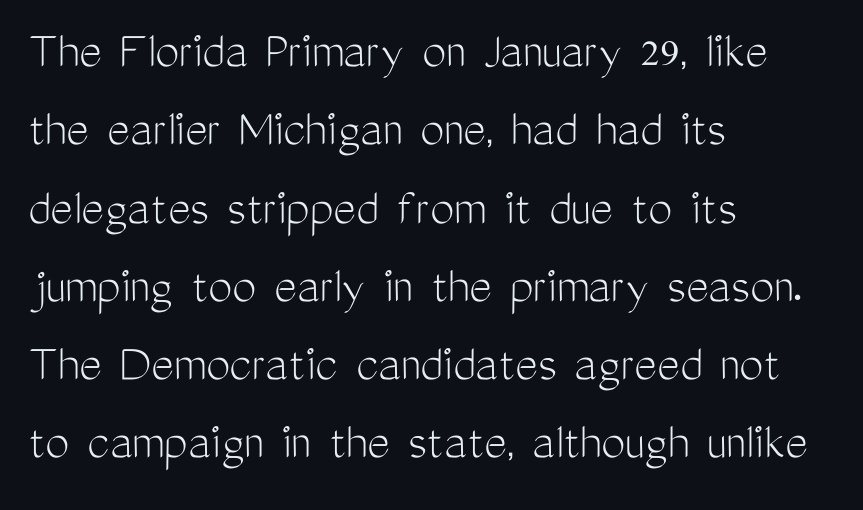
Characters follow at the spacing the type designer built in. On a weight scale, this lands at 450 or below. The text was rendered using a sans face with plain stroke endings. Honestly, there is no underline to notice here at all. How would I describe the line gaps? Plain and ordinary. Character widths vary here, with narrow letters taking less room than wide ones.
